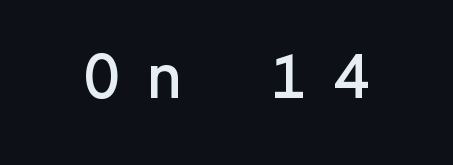
{"serif": "no", "italic": "no", "width": "normal", "stroke_contrast": "low", "x_height": "medium", "monospaced": "yes", "underline": "no", "letter_spacing": "wide", "letter_spacing_em": 0.39, "glyph_px": 62}
